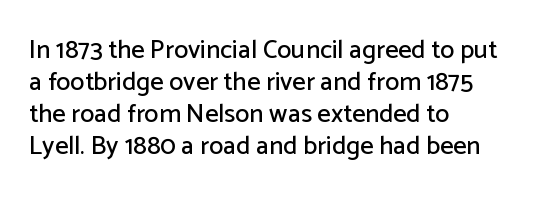
Q: Is the text italic (slanted)? A: No, it is upright.
Q: Is the text underlined? A: No.
Q: How is the paragraph aligned? A: Left-aligned.
Q: Is the spacing between letters normal or unusually wide? A: Normal.
